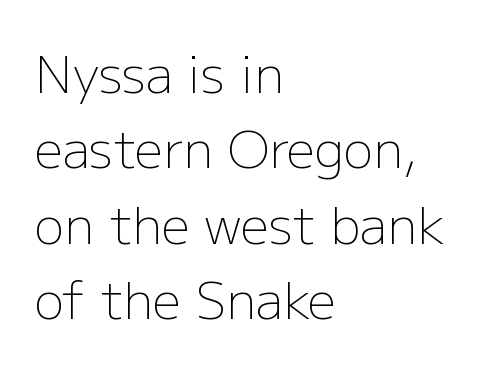
{"serif": "no", "italic": "no", "bold": "no", "weight": "light", "width": "normal", "stroke_contrast": "low", "x_height": "medium", "monospaced": "no", "underline": "no", "align": "left", "line_spacing": "normal", "line_spacing_ratio": 1.51, "letter_spacing": "normal", "letter_spacing_em": 0.0, "glyph_px": 50}
